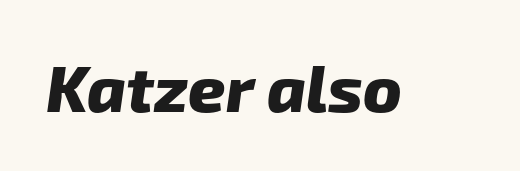
The image shows 65 px heavy sans-serif type; set normal letter spacing, not underlined; low stroke contrast and a medium x-height.
